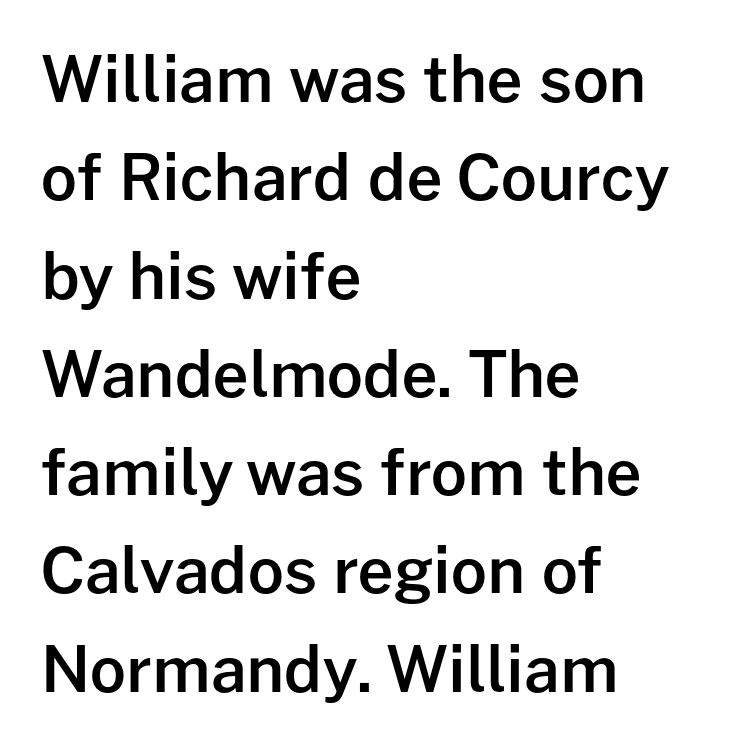
The image shows 63 px semibold sans-serif type, upright; set left-aligned, normal line spacing (1.56x), normal letter spacing, not underlined; low stroke contrast and a medium x-height.
